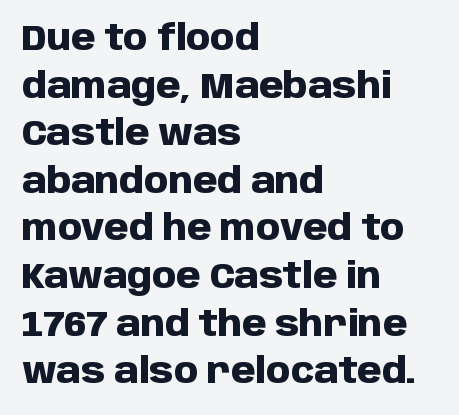
The image shows 35 px heavy sans-serif type, upright; set left-aligned, normal line spacing (1.36x), normal letter spacing, not underlined; low stroke contrast and a large x-height.
